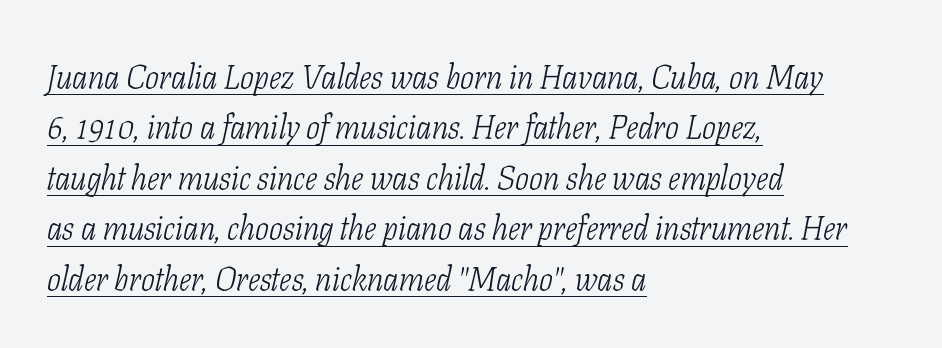
{"serif": "yes", "italic": "yes", "lean": "right", "slant_degrees": 11, "bold": "no", "weight": "light", "width": "condensed", "stroke_contrast": "low", "x_height": "medium", "monospaced": "no", "underline": "yes", "align": "left", "line_spacing": "normal", "line_spacing_ratio": 1.53, "letter_spacing": "normal", "letter_spacing_em": 0.0, "glyph_px": 33}
